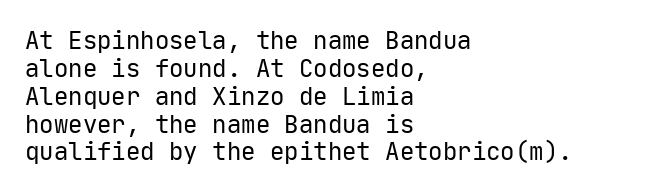
The specimen omits any rule beneath the text block's lines. Tall strokes in this sample are plumb rather than angled. In terms of letterspacing, this is plain default setting. Is this a heavy cut? Hardly; it is regular or lighter. The text block is weighted toward the left margin, trailing off unevenly rightward.
